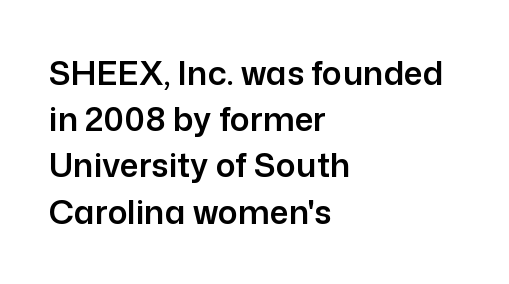
The image shows 33 px sans-serif type, upright; set left-aligned, normal line spacing (1.4x), normal letter spacing, not underlined; low stroke contrast and a medium x-height.
